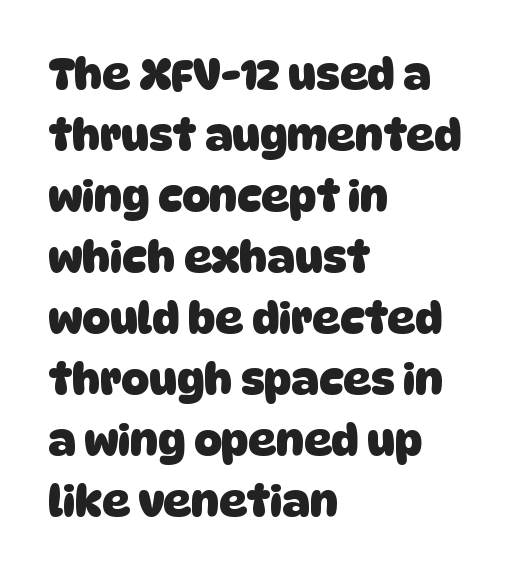
The image shows 43 px heavy sans-serif type; set left-aligned, normal line spacing (1.42x), normal letter spacing, not underlined; low stroke contrast and a large x-height.
